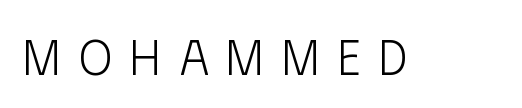
The image shows 50 px light, condensed sans-serif type, upright; set unusually wide letter spacing (+0.36 em), not underlined; low stroke contrast and a large x-height.
